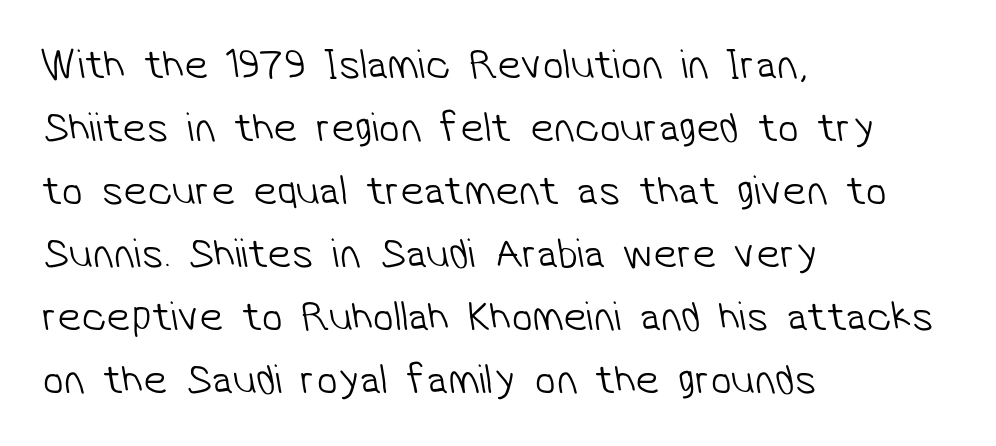
Q: Is the text bold? A: No.
Q: Is the typeface a serif or a sans-serif typeface? A: Sans-serif.
Q: Is the text underlined? A: No.
Q: How is the paragraph aligned? A: Left-aligned.
Q: Is the spacing between letters normal or unusually wide? A: Normal.
Q: Is the spacing between lines tight, normal or loose? A: Normal.
Q: Width (condensed, normal, or wide)? A: Normal.
Q: Stroke contrast? A: Low.
Q: x-height? A: Medium.
Q: Monospaced? A: No.
